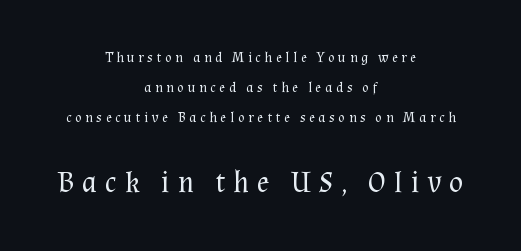
{"italic": "no", "bold": "no", "weight": "regular", "width": "normal", "stroke_contrast": "medium", "x_height": "medium", "monospaced": "no", "underline": "no", "align": "center", "line_spacing": "loose", "line_spacing_ratio": 2.16, "letter_spacing": "wide", "letter_spacing_em": 0.26, "larger_block": "second", "size_ratio": 2.14, "glyph_px": 30}
